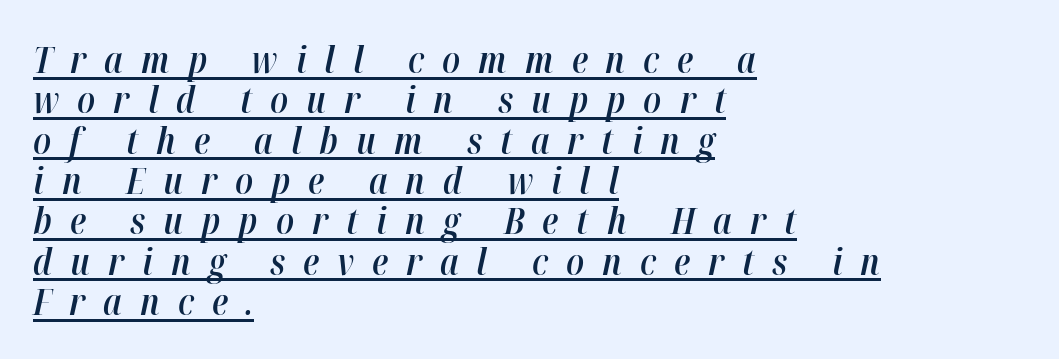
{"italic": "yes", "lean": "right", "slant_degrees": 12, "bold": "semi", "weight": "semibold", "width": "condensed", "stroke_contrast": "high", "x_height": "medium", "monospaced": "no", "underline": "yes", "align": "left", "line_spacing": "tight", "line_spacing_ratio": 1.09, "letter_spacing": "wide", "letter_spacing_em": 0.49, "glyph_px": 37}
